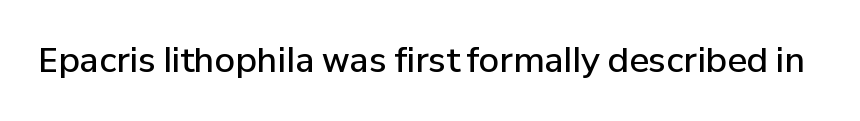
These lines keep a tight, regular rhythm from letter to letter. Do the characters align in a grid? No, the font is proportional. Only glyphs here, with clear space below each row. The font's upright variant was chosen for this text.
